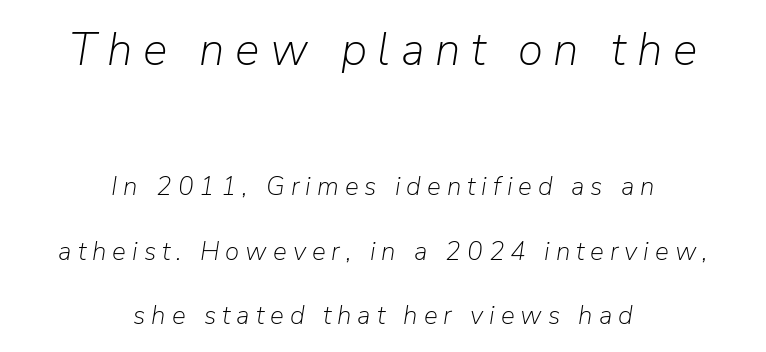
{"italic": "yes", "lean": "right", "slant_degrees": 9, "bold": "no", "weight": "light", "width": "normal", "stroke_contrast": "low", "x_height": "medium", "monospaced": "no", "underline": "no", "align": "center", "line_spacing": "loose", "line_spacing_ratio": 2.47, "letter_spacing": "wide", "letter_spacing_em": 0.23, "larger_block": "first", "size_ratio": 1.77, "glyph_px": 46}
